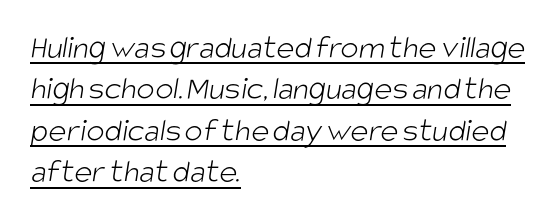
The passage shown is typed in a proportional face where columns would drift. The sample's only ornament is a line tracing under the words. The rendering shows plain stroke endings on the letterforms — a sans-serif design. Is this a heavy cut? Hardly; it is regular or lighter.
